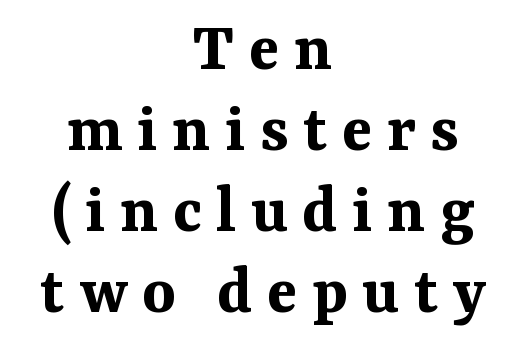
The image shows 71 px bold serif type, upright; set centered, tight line spacing (1.14x), unusually wide letter spacing (+0.2 em), not underlined; medium stroke contrast and a medium x-height.
